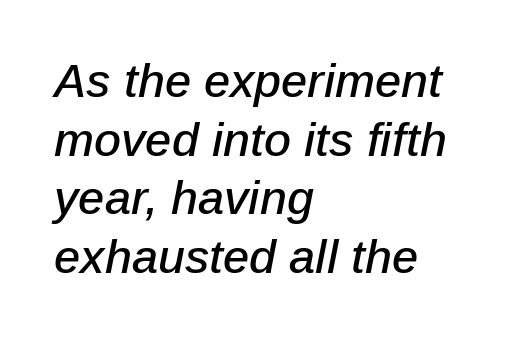
Quick note: italic. The strip under each line holds only bare page. You could call the tracking neutral — neither tight nor loose. A typesetter would call this proportional, since set widths differ per character. A typesetter would call this leading conventional body-copy spacing. One-word summary of the alignment: left.
